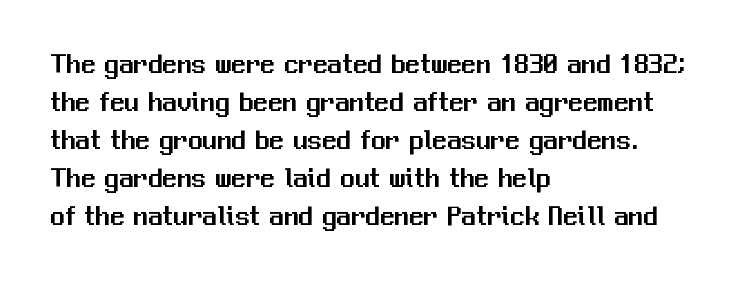
Q: Is the text italic (slanted)? A: No, it is upright.
Q: Is the typeface a serif or a sans-serif typeface? A: Sans-serif.
Q: Is the text underlined? A: No.
Q: How is the paragraph aligned? A: Left-aligned.
Q: Is the spacing between letters normal or unusually wide? A: Normal.
Q: Is the spacing between lines tight, normal or loose? A: Normal.
Q: Width (condensed, normal, or wide)? A: Normal.
Q: Stroke contrast? A: Medium.
Q: x-height? A: Medium.
Q: Monospaced? A: No.
